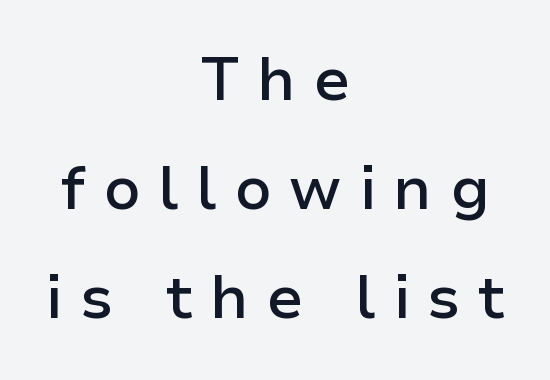
Q: Is the text bold? A: Semi-bold.
Q: Is the text italic (slanted)? A: No, it is upright.
Q: Is the typeface a serif or a sans-serif typeface? A: Sans-serif.
Q: Is the text underlined? A: No.
Q: How is the paragraph aligned? A: Centered.
Q: Is the spacing between letters normal or unusually wide? A: Unusually wide.
Q: Width (condensed, normal, or wide)? A: Normal.
Q: Stroke contrast? A: Low.
Q: x-height? A: Medium.
Q: Monospaced? A: No.
